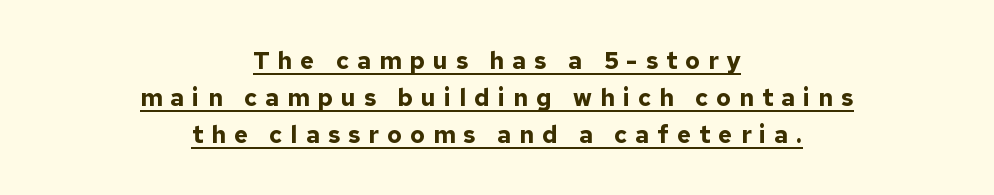
Q: Is the text bold? A: Yes.
Q: Is the text italic (slanted)? A: No, it is upright.
Q: Is the text underlined? A: Yes.
Q: How is the paragraph aligned? A: Centered.
Q: Is the spacing between letters normal or unusually wide? A: Unusually wide.
Q: Is the spacing between lines tight, normal or loose? A: Normal.
